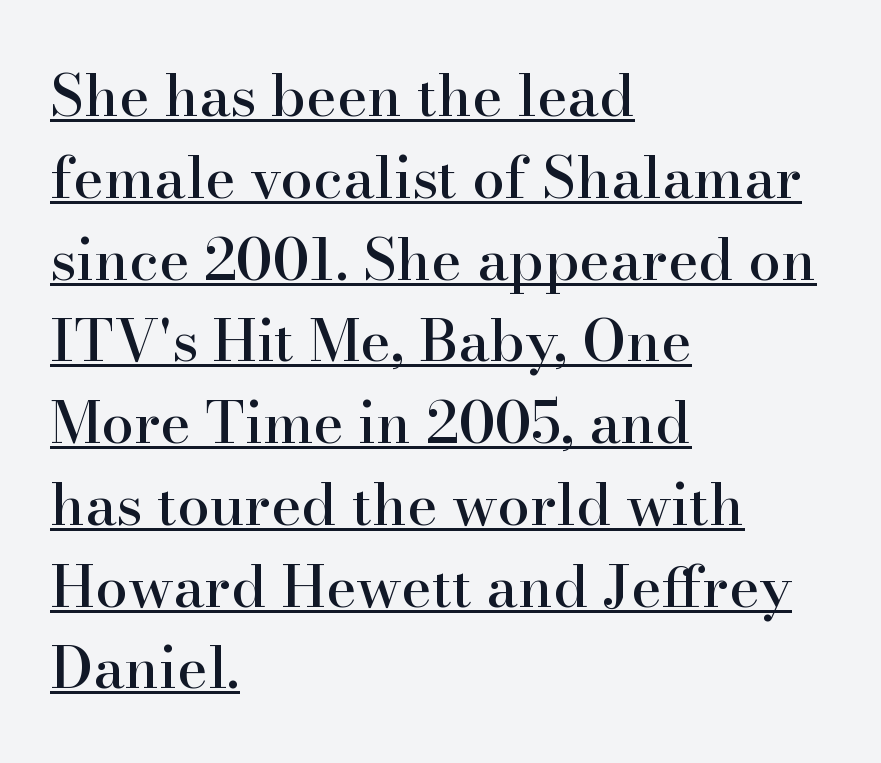
Q: Is the text italic (slanted)? A: No, it is upright.
Q: Is the typeface a serif or a sans-serif typeface? A: Serif.
Q: Is the text underlined? A: Yes.
Q: How is the paragraph aligned? A: Left-aligned.
Q: Is the spacing between letters normal or unusually wide? A: Normal.
Q: Is the spacing between lines tight, normal or loose? A: Normal.
Q: Width (condensed, normal, or wide)? A: Normal.
Q: Stroke contrast? A: High.
Q: x-height? A: Small.
Q: Monospaced? A: No.
